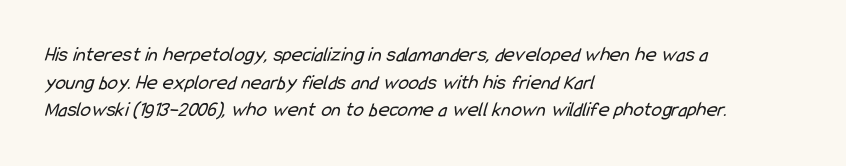
The image shows 21 px text type; set left-aligned, normal line spacing (1.32x), normal letter spacing, not underlined.
